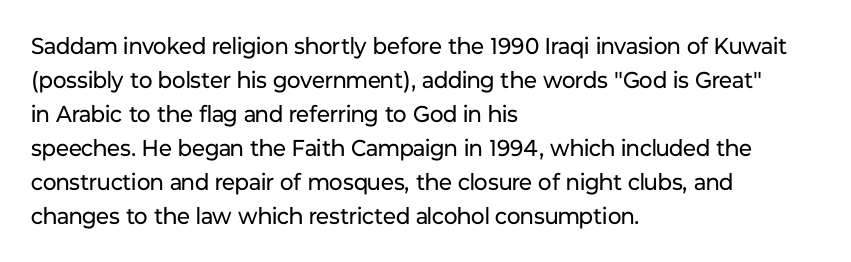
{"italic": "no", "bold": "no", "underline": "no", "align": "left", "line_spacing": "normal", "line_spacing_ratio": 1.48, "letter_spacing": "normal", "letter_spacing_em": 0.0, "glyph_px": 23}
